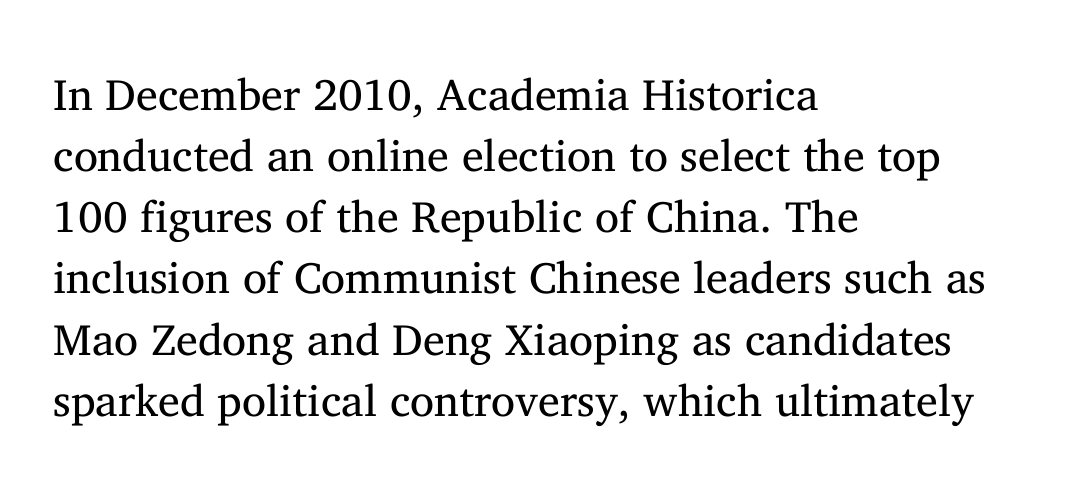
Every row of glyphs begins at an identical x-position on the left. A typesetter would call this proportional, since set widths differ per character. The typeface chosen for these lines features serifs. This reads as an unemphasized weight, regular at the heaviest. What's the leading like? Ordinary, nothing unusual. Lines of text with bare space underneath.
